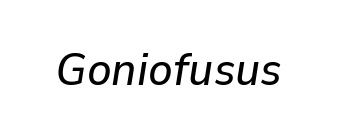
{"italic": "yes", "lean": "right", "slant_degrees": 9, "width": "normal", "stroke_contrast": "low", "x_height": "medium", "monospaced": "no", "underline": "no", "letter_spacing": "normal", "letter_spacing_em": 0.0, "glyph_px": 46}
